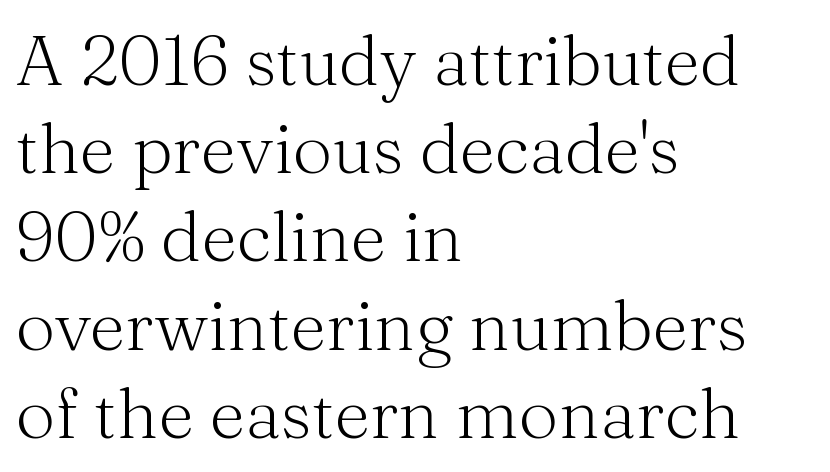
Q: Is the text bold? A: No.
Q: Is the text italic (slanted)? A: No, it is upright.
Q: Is the typeface a serif or a sans-serif typeface? A: Serif.
Q: Is the text underlined? A: No.
Q: How is the paragraph aligned? A: Left-aligned.
Q: Is the spacing between letters normal or unusually wide? A: Normal.
Q: Is the spacing between lines tight, normal or loose? A: Normal.
Q: Width (condensed, normal, or wide)? A: Normal.
Q: Stroke contrast? A: Medium.
Q: x-height? A: Medium.
Q: Monospaced? A: No.
